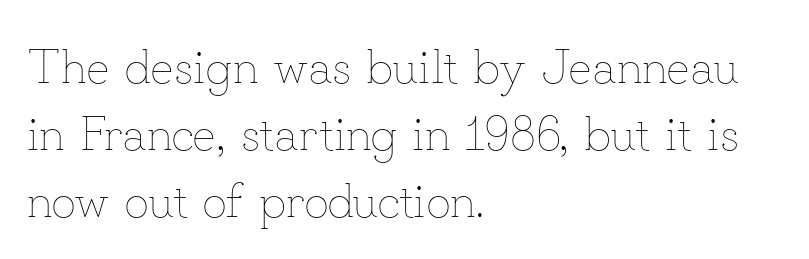
Q: Is the text bold? A: No.
Q: Is the text italic (slanted)? A: No, it is upright.
Q: Is the text underlined? A: No.
Q: How is the paragraph aligned? A: Left-aligned.
Q: Is the spacing between letters normal or unusually wide? A: Normal.
Q: Is the spacing between lines tight, normal or loose? A: Normal.
Q: Width (condensed, normal, or wide)? A: Normal.
Q: Stroke contrast? A: Low.
Q: x-height? A: Small.
Q: Monospaced? A: No.
